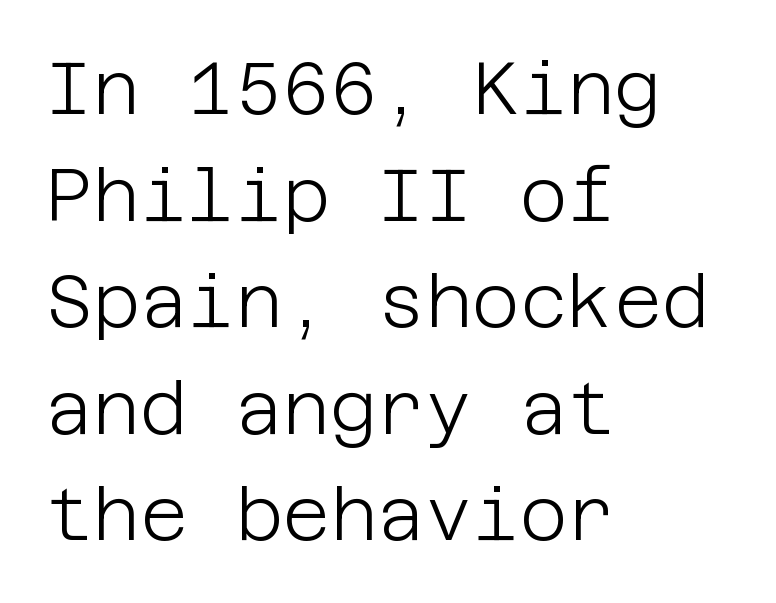
{"serif": "no", "italic": "no", "bold": "no", "weight": "light", "width": "normal", "stroke_contrast": "low", "x_height": "large", "underline": "no", "align": "left", "line_spacing": "normal", "line_spacing_ratio": 1.46, "letter_spacing": "normal", "letter_spacing_em": 0.0, "glyph_px": 73}
